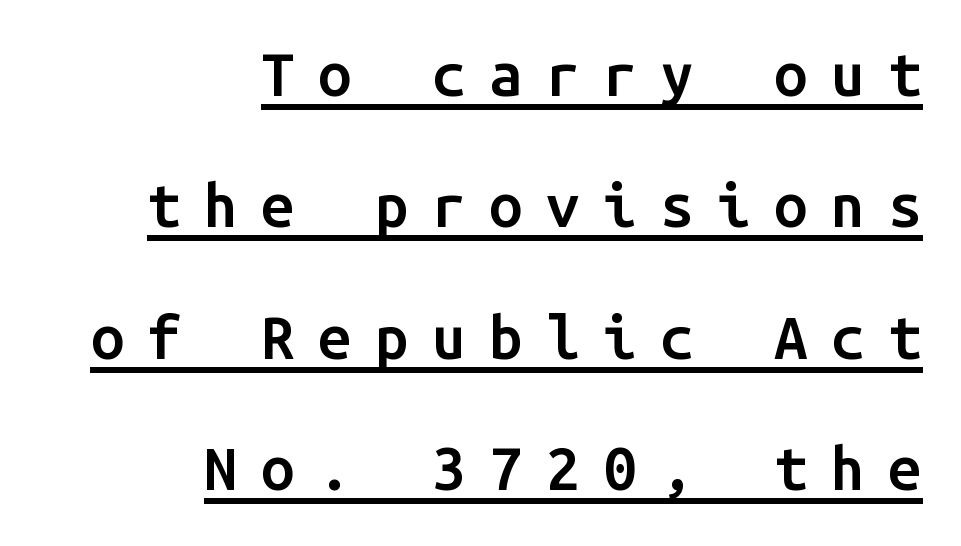
Q: Is the text bold? A: Semi-bold.
Q: Is the text italic (slanted)? A: No, it is upright.
Q: Is the typeface a serif or a sans-serif typeface? A: Sans-serif.
Q: Is the text underlined? A: Yes.
Q: How is the paragraph aligned? A: Right-aligned.
Q: Is the spacing between letters normal or unusually wide? A: Unusually wide.
Q: Is the spacing between lines tight, normal or loose? A: Loose.
Q: Width (condensed, normal, or wide)? A: Normal.
Q: Stroke contrast? A: Low.
Q: x-height? A: Medium.
Q: Monospaced? A: Yes.
